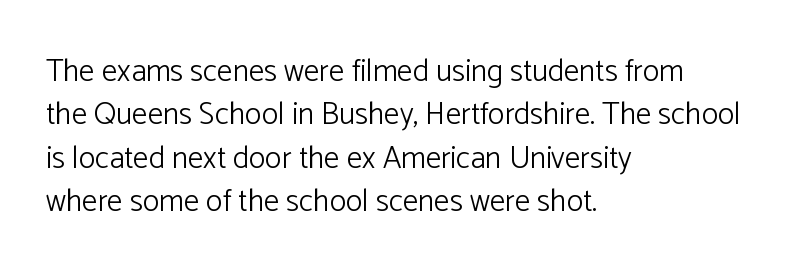
{"serif": "no", "italic": "no", "bold": "no", "weight": "light", "width": "normal", "stroke_contrast": "low", "x_height": "medium", "monospaced": "no", "underline": "no", "align": "left", "line_spacing": "normal", "line_spacing_ratio": 1.4, "letter_spacing": "normal", "letter_spacing_em": 0.0, "glyph_px": 31}
